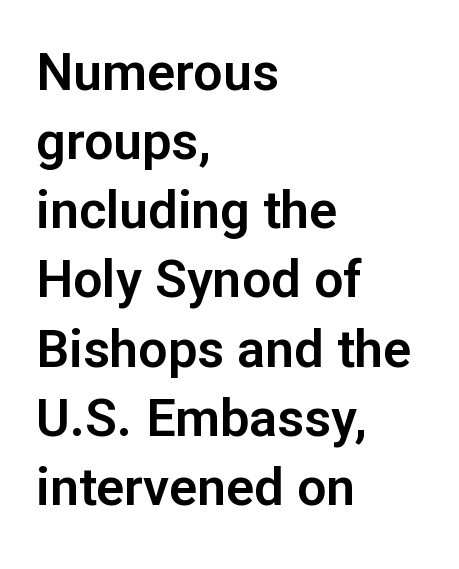
{"serif": "no", "italic": "no", "width": "normal", "stroke_contrast": "low", "x_height": "medium", "monospaced": "no", "underline": "no", "align": "left", "line_spacing": "normal", "line_spacing_ratio": 1.33, "letter_spacing": "normal", "letter_spacing_em": 0.0, "glyph_px": 52}
